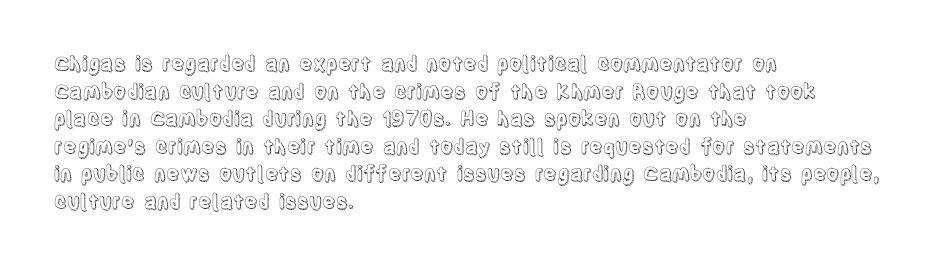
The image shows 20 px text type, upright; set left-aligned, normal line spacing (1.38x), normal letter spacing, not underlined.
